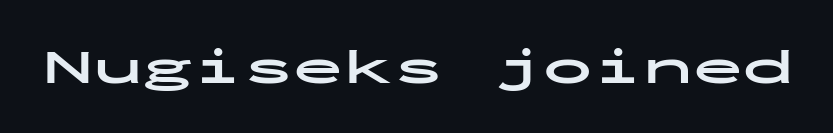
The image shows 50 px bold, wide sans-serif type, upright, monospaced; set normal letter spacing, not underlined; low stroke contrast and a medium x-height.
